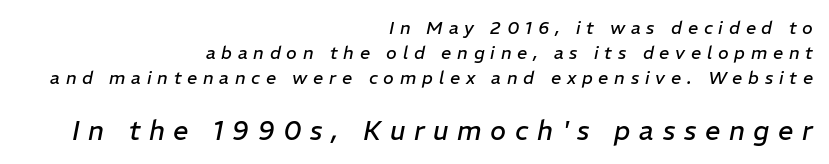
A quiet, ordinary-to-light weight characterises the typeface. Letters rest on an invisible, unmarked baseline. Italic? Definitely — the glyphs are oblique. Summary of vertical rhythm: regular, with standard interline spacing. The face used here appears at its bigger size in the lower chunk. Students, note that the glyphs here are deliberately spaced far apart.
